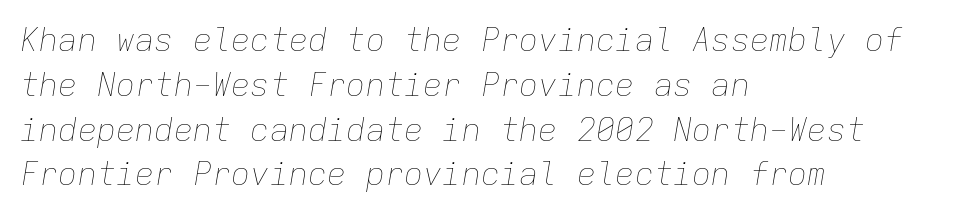
The image shows 32 px thin type, italic (leaning right), monospaced; set left-aligned, normal line spacing (1.4x), normal letter spacing, not underlined; low stroke contrast and a medium x-height.
